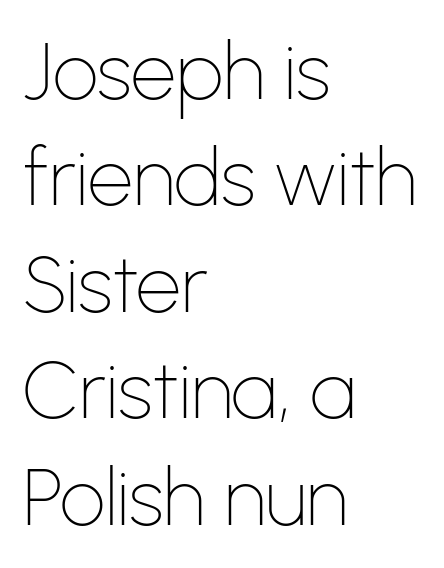
A light-to-regular cut is what we see here. Is there much room between lines? A standard amount, neither cramped nor airy. Look at the bottom of the vertical strokes: they stop flat, with no serifs. Each word holds together tightly as a unit, with standard inter-letter gaps. This rendering uses left alignment, leaving the right contour irregular. Does the lettering tilt? It doesn't — this is upright.
